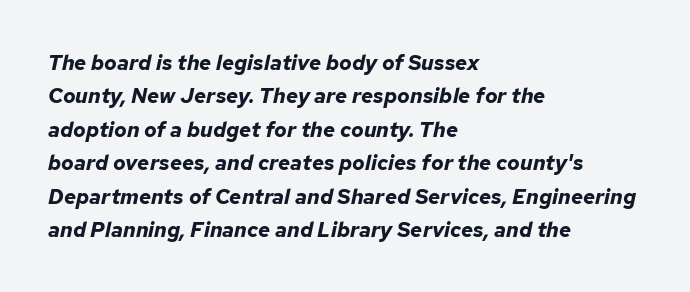
Q: Is the text bold? A: Yes.
Q: Is the text italic (slanted)? A: Yes, it leans right by about 12 degrees.
Q: Is the text underlined? A: No.
Q: How is the paragraph aligned? A: Left-aligned.
Q: Is the spacing between letters normal or unusually wide? A: Normal.
Q: Is the spacing between lines tight, normal or loose? A: Normal.
